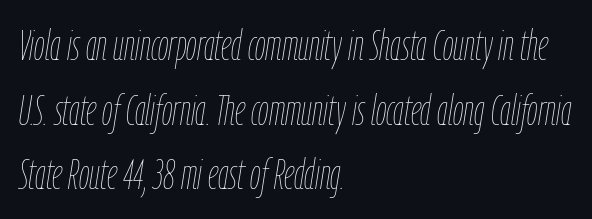
{"italic": "yes", "lean": "right", "slant_degrees": 9, "bold": "no", "weight": "thin", "width": "condensed", "stroke_contrast": "low", "x_height": "medium", "monospaced": "no", "underline": "no", "align": "left", "line_spacing": "normal", "line_spacing_ratio": 1.54, "letter_spacing": "normal", "letter_spacing_em": 0.0, "glyph_px": 42}
